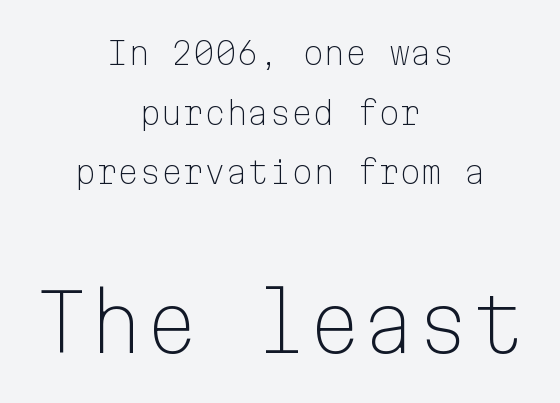
{"serif": "no", "italic": "no", "bold": "no", "weight": "light", "width": "normal", "stroke_contrast": "low", "x_height": "medium", "monospaced": "yes", "underline": "no", "align": "center", "line_spacing": "loose", "line_spacing_ratio": 1.92, "letter_spacing": "normal", "letter_spacing_em": 0.0, "larger_block": "second", "size_ratio": 2.52, "glyph_px": 78}
